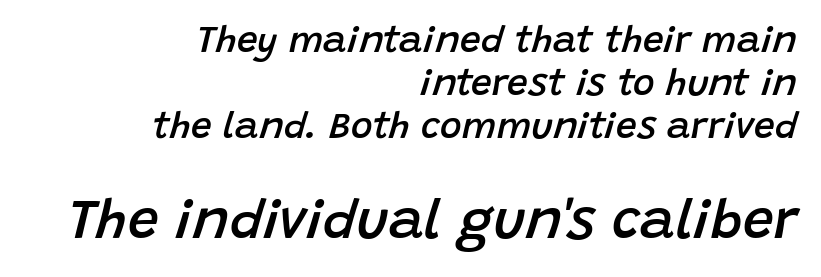
Q: Is the text bold? A: Semi-bold.
Q: Is the text italic (slanted)? A: Yes, it leans right by about 15 degrees.
Q: Is the text underlined? A: No.
Q: How is the paragraph aligned? A: Right-aligned.
Q: Is the spacing between letters normal or unusually wide? A: Normal.
Q: Which block of text is set in a larger size, the first (top) or the second (bottom)? A: The second (bottom) one.
Q: Width (condensed, normal, or wide)? A: Normal.
Q: Stroke contrast? A: Low.
Q: x-height? A: Large.
Q: Monospaced? A: No.
